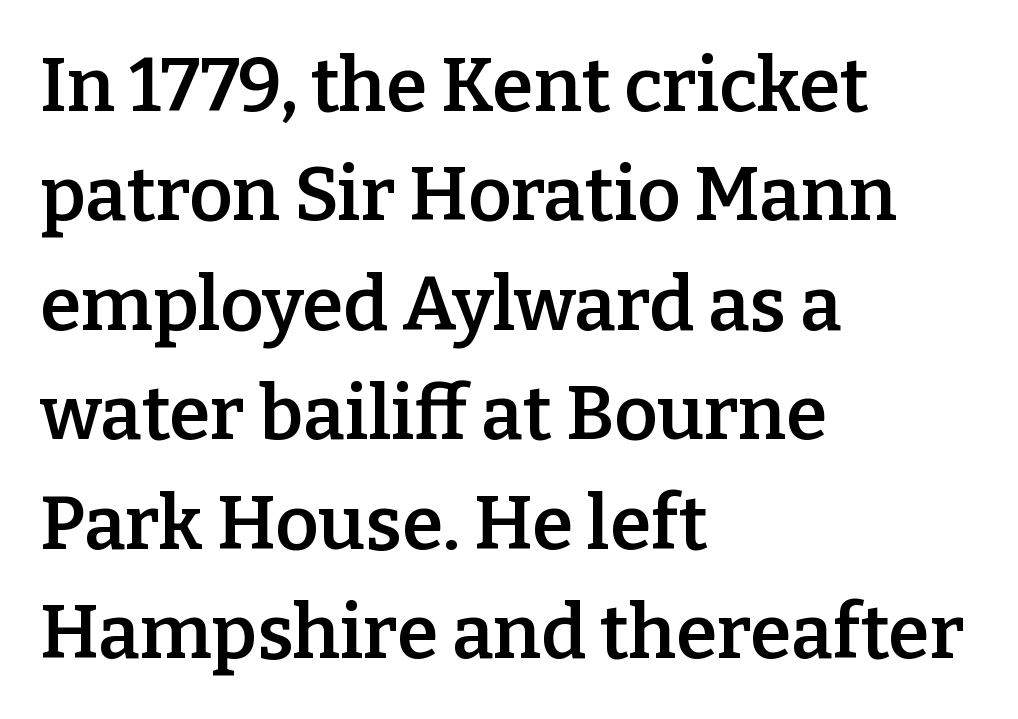
Q: Is the text bold? A: Semi-bold.
Q: Is the text italic (slanted)? A: No, it is upright.
Q: Is the typeface a serif or a sans-serif typeface? A: Serif.
Q: Is the text underlined? A: No.
Q: How is the paragraph aligned? A: Left-aligned.
Q: Is the spacing between letters normal or unusually wide? A: Normal.
Q: Is the spacing between lines tight, normal or loose? A: Normal.
Q: Width (condensed, normal, or wide)? A: Normal.
Q: Stroke contrast? A: Low.
Q: x-height? A: Medium.
Q: Monospaced? A: No.
